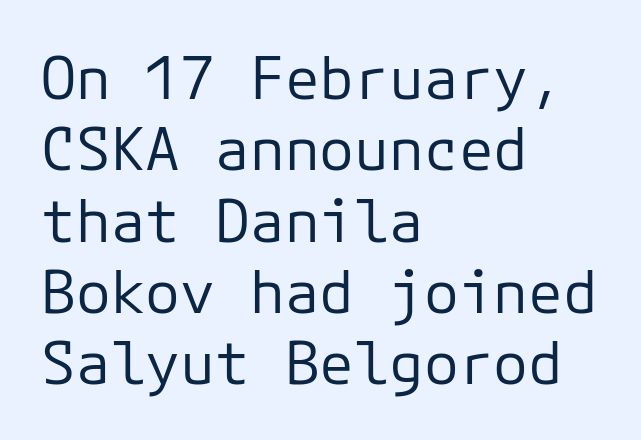
The paragraph shown leans on its left margin. Between one letter and the next there's only the usual sliver of space. Descenders hang freely into open space. The designer went with a sans here, leaving each stem footless. Each letter, wide or thin by design, is forced into the same width here. Notice how the stems are strictly vertical — no italics here.
